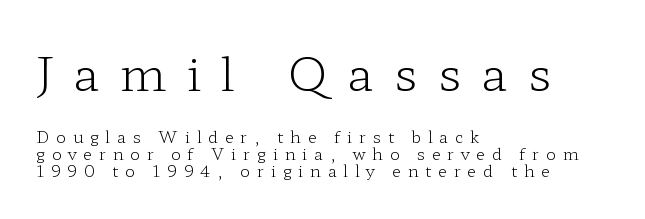
{"serif": "yes", "italic": "no", "bold": "no", "weight": "light", "width": "wide", "stroke_contrast": "low", "x_height": "medium", "monospaced": "no", "underline": "no", "align": "left", "line_spacing": "tight", "line_spacing_ratio": 1.07, "letter_spacing": "wide", "letter_spacing_em": 0.43, "larger_block": "first", "size_ratio": 2.94, "glyph_px": 47}
